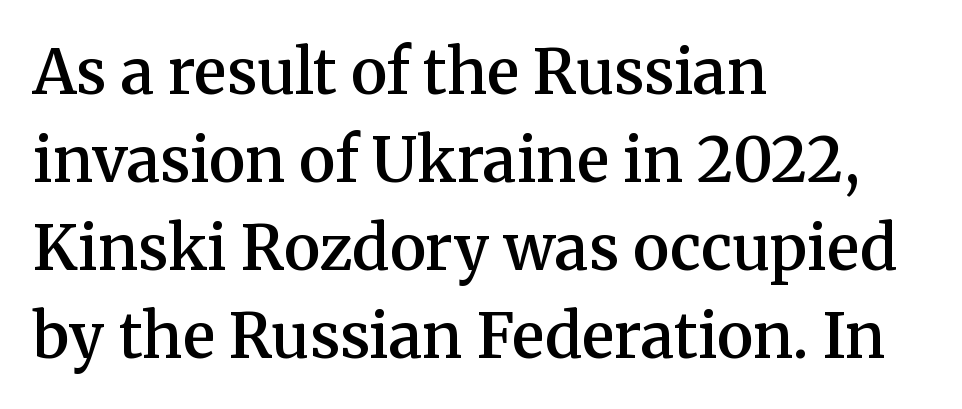
The face used here is a semibold: visibly heavier than regular, lighter than bold. The characters display serif detailing at their extremities. Each row of text sits above clean, open space. The typography opts for an upright posture over an oblique one. The rendering uses natural spacing where letterforms have individual widths.
